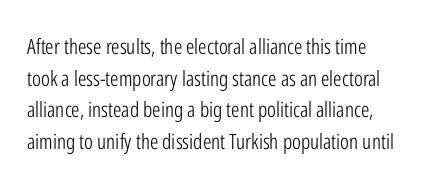
Q: Is the text bold? A: No.
Q: Is the text italic (slanted)? A: No, it is upright.
Q: Is the text underlined? A: No.
Q: Is the spacing between letters normal or unusually wide? A: Normal.
Q: Is the spacing between lines tight, normal or loose? A: Normal.
